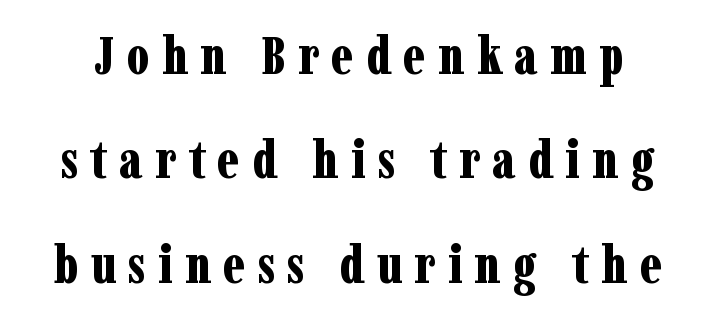
Honestly, the rows look like they've been pulled way apart. The face used here is proportionally spaced, like ordinary book or web type. There is plenty of visible air inserted between adjacent glyphs. What kind of face is this? One with serifs. What weight is shown? A full bold with thick strokes.
